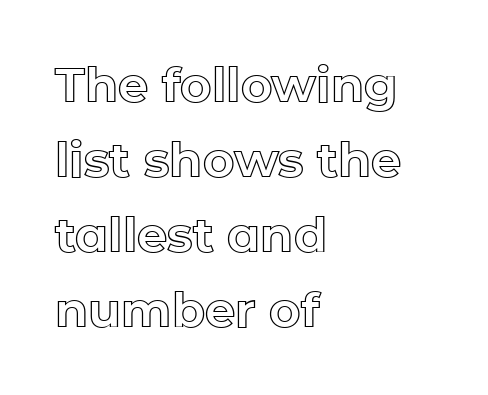
{"italic": "no", "width": "normal", "x_height": "medium", "monospaced": "no", "underline": "no", "align": "left", "line_spacing": "normal", "line_spacing_ratio": 1.56, "letter_spacing": "normal", "letter_spacing_em": 0.0, "glyph_px": 48}
